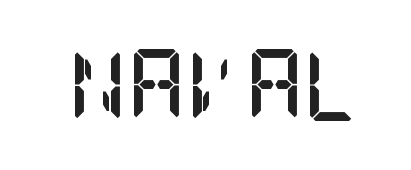
This sample uses plain, unmodified letter spacing. Tall strokes in this sample are plumb rather than angled. Each letter's strokes conclude with small projecting serifs. The space beneath each line is pristine and unruled. A full-strength bold gives these letters their thick strokes.
